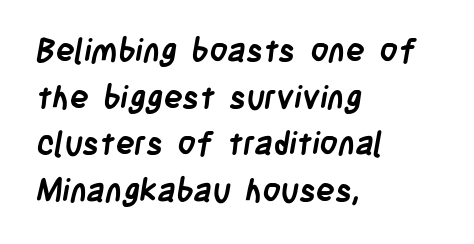
Q: Is the text bold? A: Yes.
Q: Is the typeface a serif or a sans-serif typeface? A: Sans-serif.
Q: Is the text underlined? A: No.
Q: How is the paragraph aligned? A: Left-aligned.
Q: Is the spacing between letters normal or unusually wide? A: Normal.
Q: Is the spacing between lines tight, normal or loose? A: Normal.
Q: Width (condensed, normal, or wide)? A: Condensed.
Q: Stroke contrast? A: Low.
Q: x-height? A: Large.
Q: Monospaced? A: No.
